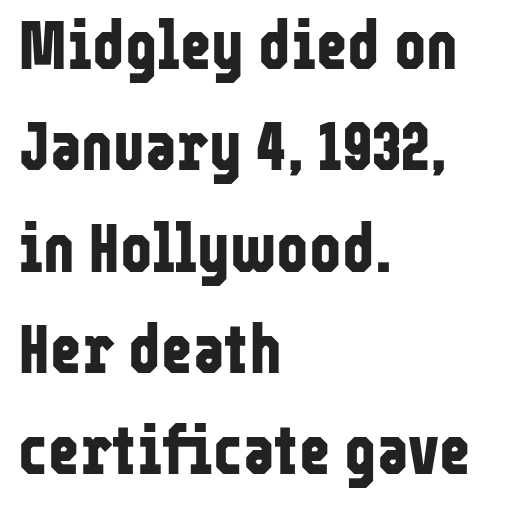
Q: Is the text bold? A: Yes.
Q: Is the text italic (slanted)? A: No, it is upright.
Q: Is the typeface a serif or a sans-serif typeface? A: Sans-serif.
Q: Is the text underlined? A: No.
Q: How is the paragraph aligned? A: Left-aligned.
Q: Is the spacing between letters normal or unusually wide? A: Normal.
Q: Is the spacing between lines tight, normal or loose? A: Normal.
Q: Width (condensed, normal, or wide)? A: Condensed.
Q: Stroke contrast? A: Low.
Q: x-height? A: Medium.
Q: Monospaced? A: No.
